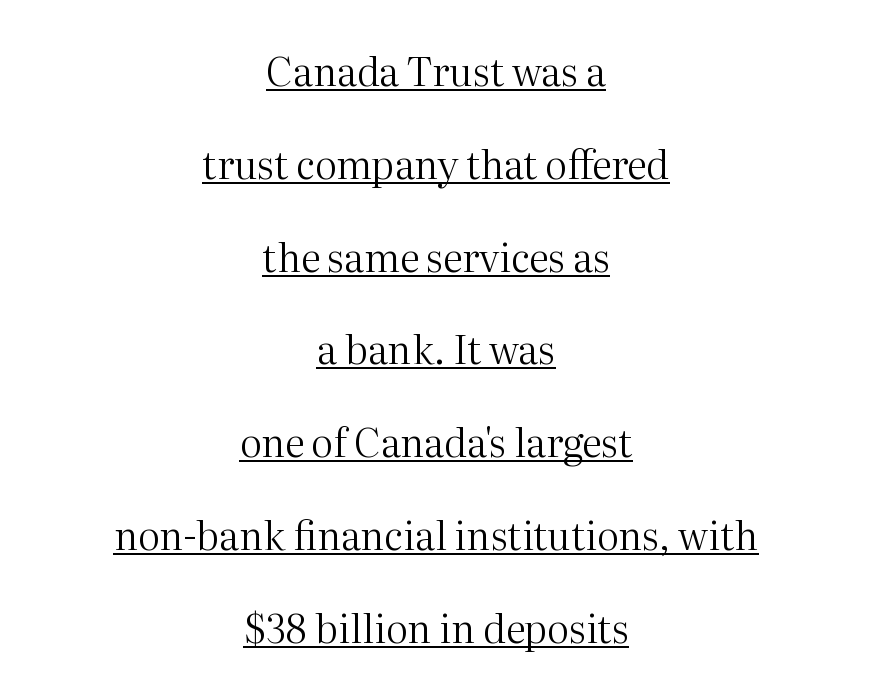
A typographer would call this underscored text. The typeface chosen for these lines features serifs. Tracking value appears to be zero — textbook default spacing. Every row of glyphs is offset so its center matches the block's center. Compared with typical paragraphs, the rows here are farther apart. This sample uses an upright cut, with every glyph sitting square on the baseline.
